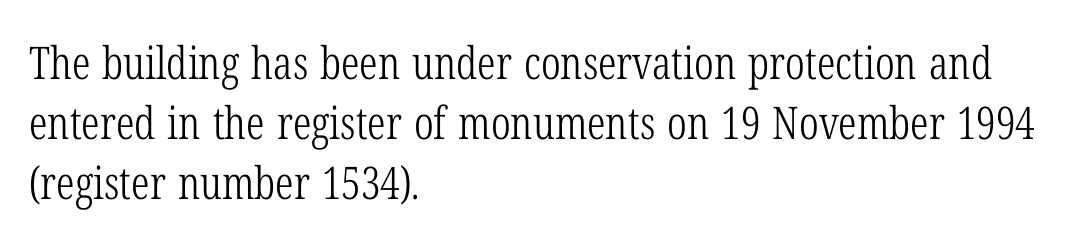
Q: Is the text bold? A: No.
Q: Is the text italic (slanted)? A: No, it is upright.
Q: Is the typeface a serif or a sans-serif typeface? A: Serif.
Q: Is the text underlined? A: No.
Q: How is the paragraph aligned? A: Left-aligned.
Q: Is the spacing between letters normal or unusually wide? A: Normal.
Q: Is the spacing between lines tight, normal or loose? A: Normal.
Q: Width (condensed, normal, or wide)? A: Condensed.
Q: Stroke contrast? A: Low.
Q: x-height? A: Medium.
Q: Monospaced? A: No.
